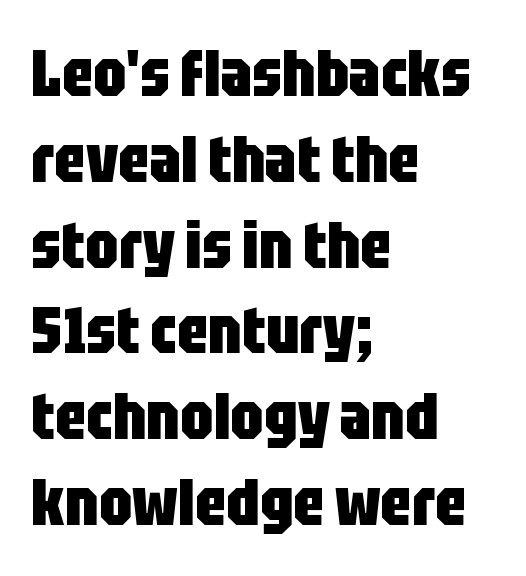
Q: Is the text bold? A: Yes.
Q: Is the text italic (slanted)? A: No, it is upright.
Q: Is the typeface a serif or a sans-serif typeface? A: Sans-serif.
Q: Is the text underlined? A: No.
Q: How is the paragraph aligned? A: Left-aligned.
Q: Is the spacing between letters normal or unusually wide? A: Normal.
Q: Is the spacing between lines tight, normal or loose? A: Normal.
Q: Width (condensed, normal, or wide)? A: Condensed.
Q: Stroke contrast? A: Low.
Q: x-height? A: Large.
Q: Monospaced? A: No.
